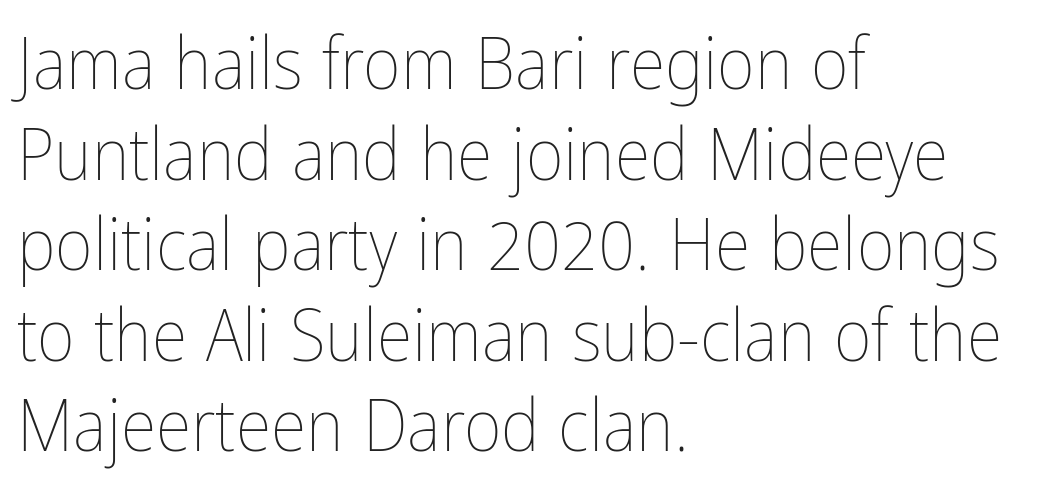
{"italic": "no", "bold": "no", "weight": "thin", "width": "condensed", "stroke_contrast": "low", "x_height": "medium", "monospaced": "no", "underline": "no", "align": "left", "line_spacing_ratio": 1.24, "letter_spacing": "normal", "letter_spacing_em": 0.0, "glyph_px": 73}
